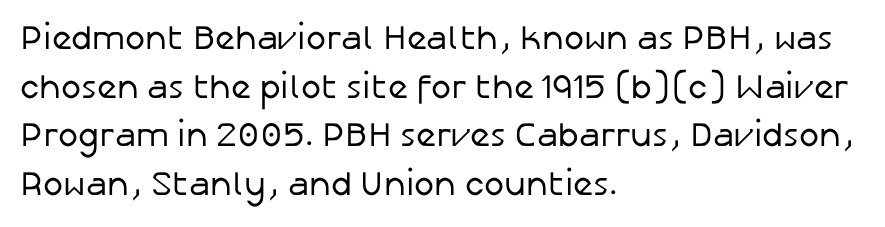
Q: Is the text bold? A: No.
Q: Is the text italic (slanted)? A: No, it is upright.
Q: Is the typeface a serif or a sans-serif typeface? A: Sans-serif.
Q: Is the text underlined? A: No.
Q: How is the paragraph aligned? A: Left-aligned.
Q: Is the spacing between letters normal or unusually wide? A: Normal.
Q: Is the spacing between lines tight, normal or loose? A: Normal.
Q: Width (condensed, normal, or wide)? A: Normal.
Q: Stroke contrast? A: Low.
Q: x-height? A: Medium.
Q: Monospaced? A: No.
